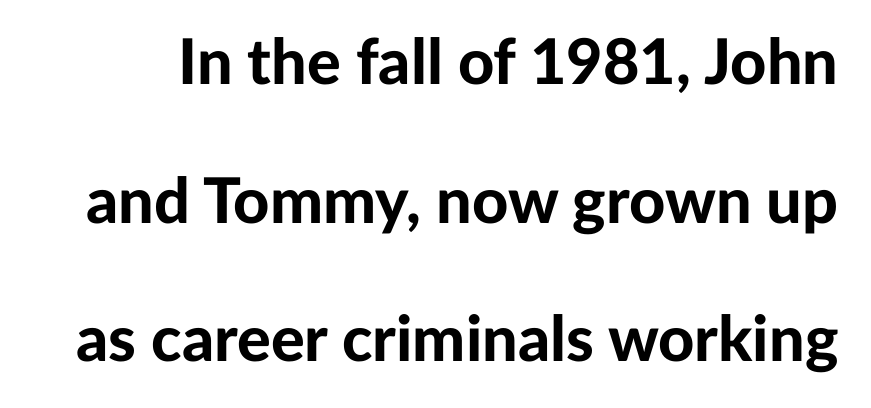
{"serif": "no", "italic": "no", "bold": "yes", "weight": "bold", "width": "normal", "stroke_contrast": "low", "x_height": "medium", "monospaced": "no", "underline": "no", "line_spacing": "loose", "line_spacing_ratio": 2.2, "letter_spacing": "normal", "letter_spacing_em": 0.0, "glyph_px": 63}
